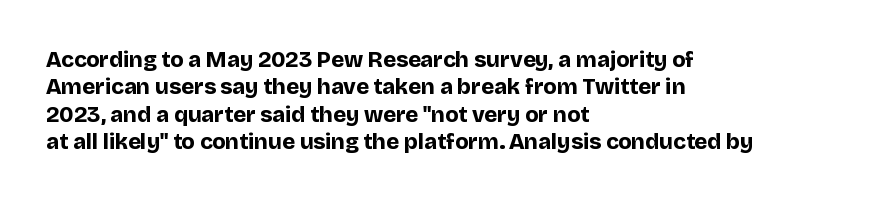
Chunky letters — that's bold for sure. Caption: standard tracking, unaltered. Descenders are the only things crossing below the line. Typeset ragged right — the left edge is the straight one. The letters stand upright; this is a roman face.
